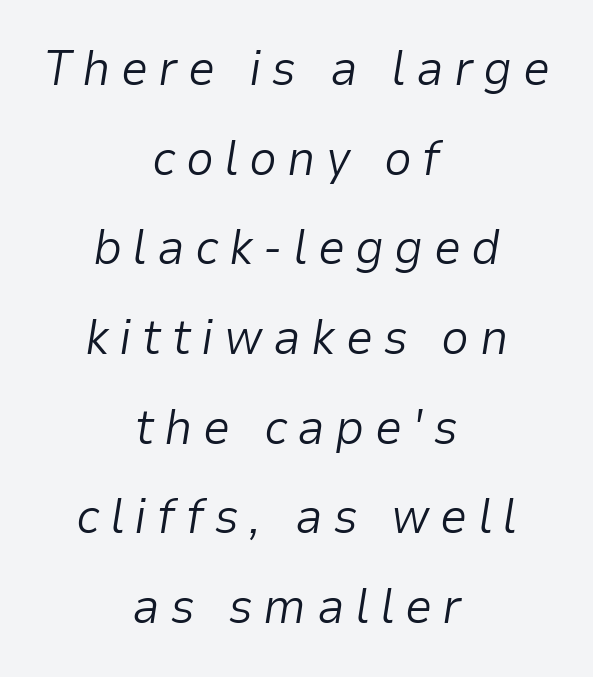
Bare-footed words on every line. The text block is weighted toward neither margin, spreading evenly from the middle. Emphasis-style slanted type is in use. Each letter keeps its own natural width here, so spacing adapts to shape. Words appear elongated and porous because spacing is wide.
